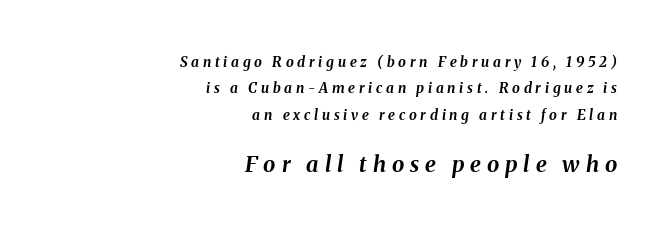
Q: Is the text bold? A: Yes.
Q: Is the text italic (slanted)? A: Yes, it leans right by about 8 degrees.
Q: Is the text underlined? A: No.
Q: How is the paragraph aligned? A: Right-aligned.
Q: Is the spacing between letters normal or unusually wide? A: Unusually wide.
Q: Which block of text is set in a larger size, the first (top) or the second (bottom)? A: The second (bottom) one.
